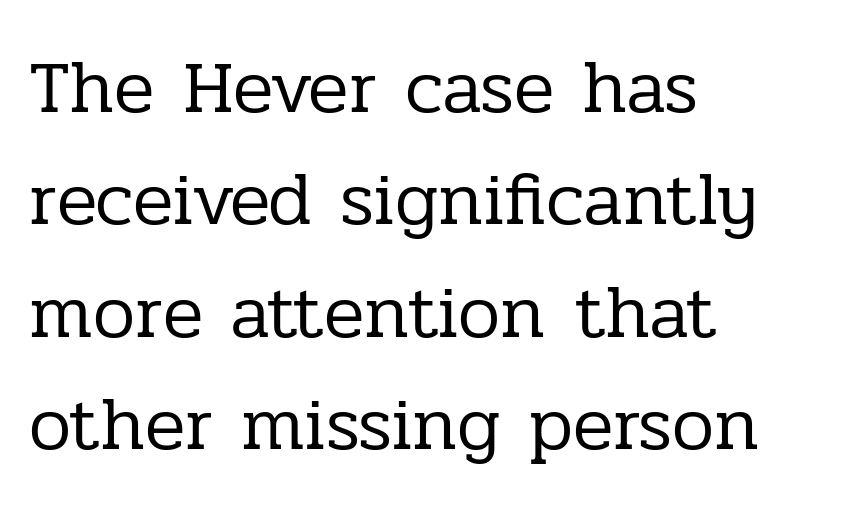
{"serif": "yes", "italic": "no", "bold": "no", "weight": "regular", "width": "normal", "stroke_contrast": "low", "x_height": "medium", "monospaced": "no", "underline": "no", "align": "left", "line_spacing": "normal", "line_spacing_ratio": 1.5, "letter_spacing": "normal", "letter_spacing_em": 0.0, "glyph_px": 75}
